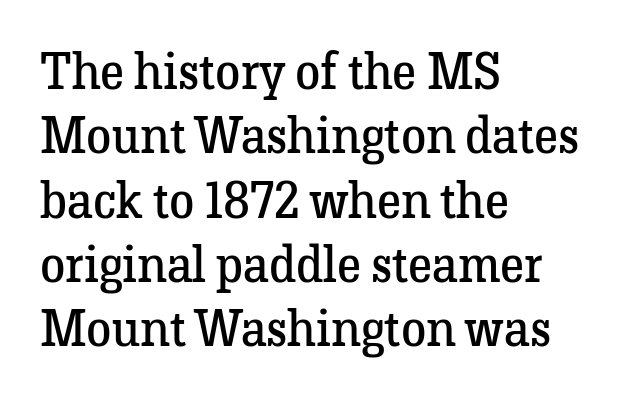
Q: Is the text bold? A: No.
Q: Is the text italic (slanted)? A: No, it is upright.
Q: Is the typeface a serif or a sans-serif typeface? A: Serif.
Q: Is the text underlined? A: No.
Q: How is the paragraph aligned? A: Left-aligned.
Q: Is the spacing between letters normal or unusually wide? A: Normal.
Q: Is the spacing between lines tight, normal or loose? A: Normal.
Q: Width (condensed, normal, or wide)? A: Normal.
Q: Stroke contrast? A: Low.
Q: x-height? A: Medium.
Q: Monospaced? A: No.
